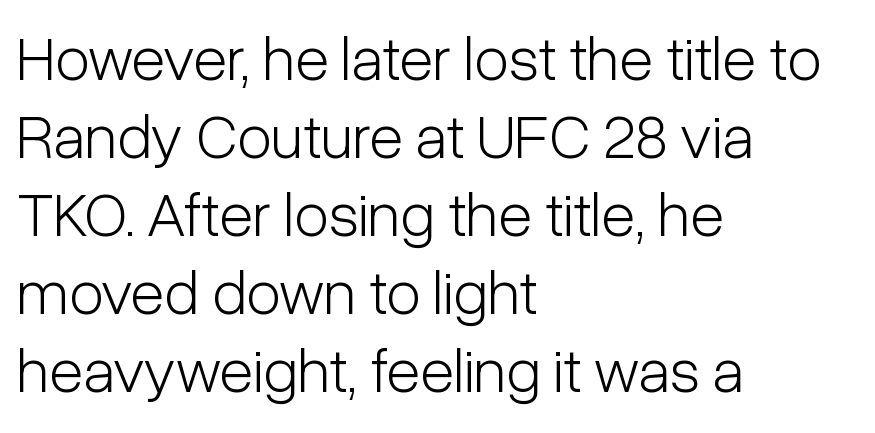
The image shows 63 px light, condensed sans-serif type, upright; set left-aligned, line spacing 1.24x, normal letter spacing, not underlined; low stroke contrast and a medium x-height.
